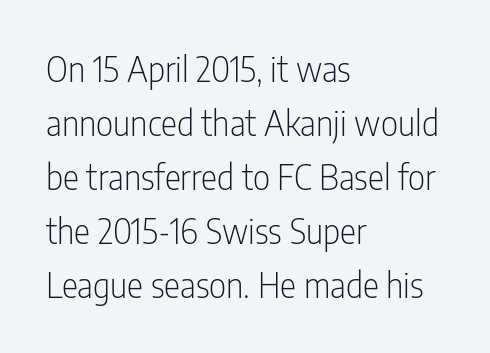
Q: Is the text bold? A: No.
Q: Is the text italic (slanted)? A: No, it is upright.
Q: Is the typeface a serif or a sans-serif typeface? A: Sans-serif.
Q: Is the text underlined? A: No.
Q: How is the paragraph aligned? A: Left-aligned.
Q: Is the spacing between letters normal or unusually wide? A: Normal.
Q: Is the spacing between lines tight, normal or loose? A: Normal.
Q: Width (condensed, normal, or wide)? A: Condensed.
Q: Stroke contrast? A: Low.
Q: x-height? A: Medium.
Q: Monospaced? A: No.
